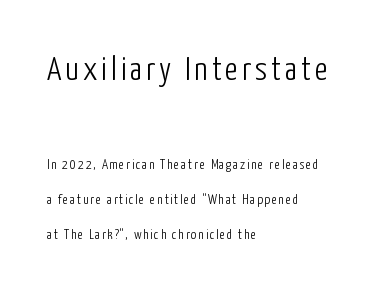
The image shows 33 px light, condensed sans-serif type, upright; set left-aligned, loose line spacing (2.48x), not underlined; the first (top) block is 2.36x larger; low stroke contrast and a medium x-height.
